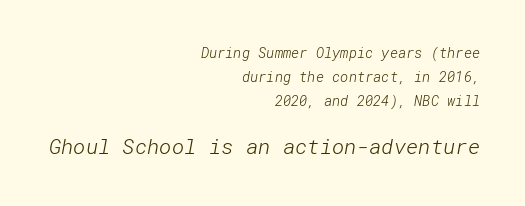
Q: Is the text bold? A: No.
Q: Is the text underlined? A: No.
Q: How is the paragraph aligned? A: Right-aligned.
Q: Is the spacing between letters normal or unusually wide? A: Normal.
Q: Which block of text is set in a larger size, the first (top) or the second (bottom)? A: The second (bottom) one.
